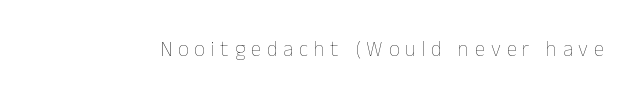
{"italic": "no", "bold": "no", "underline": "no", "letter_spacing": "wide", "letter_spacing_em": 0.28, "glyph_px": 21}
